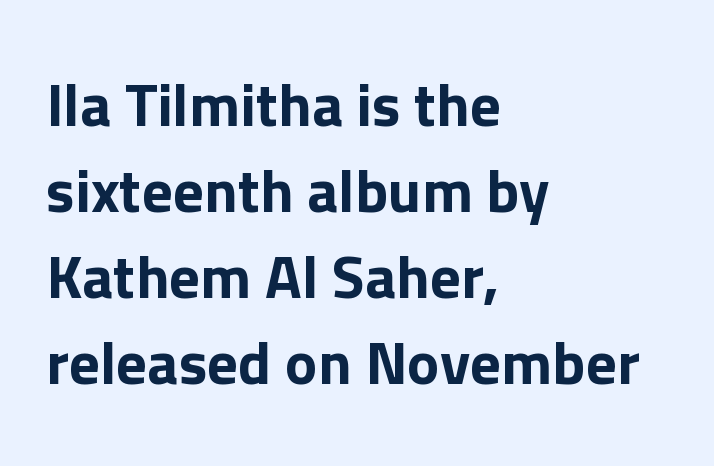
The image shows 61 px sans-serif type, upright; set left-aligned, normal line spacing (1.41x), normal letter spacing, not underlined; low stroke contrast and a medium x-height.
